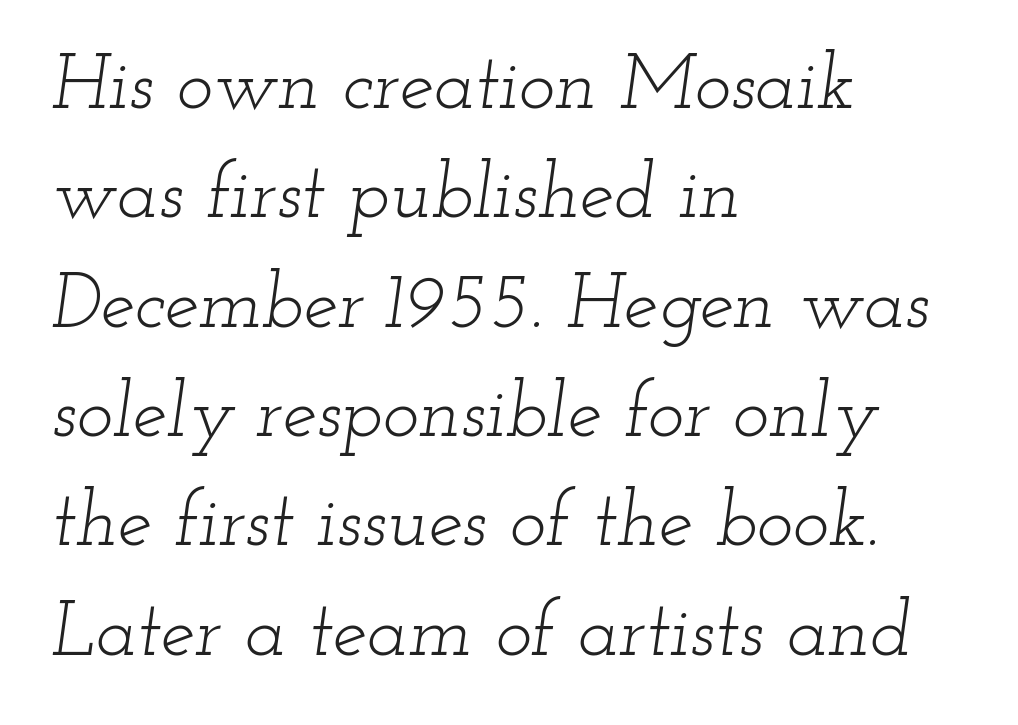
The image shows 77 px light, wide serif type, italic (leaning right); set left-aligned, normal line spacing (1.42x), normal letter spacing, not underlined; low stroke contrast and a small x-height.
